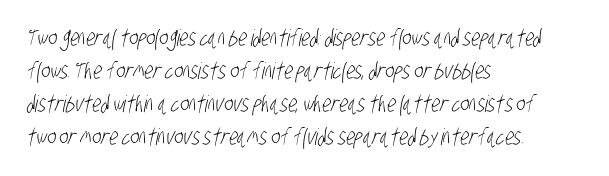
The image shows 23 px text type; set left-aligned, normal line spacing (1.44x), normal letter spacing, not underlined.
